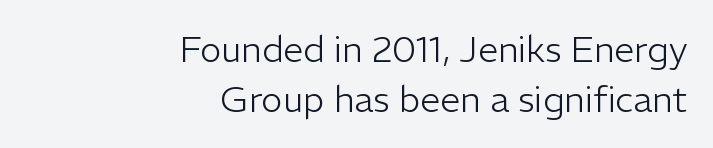
The rendering keeps characters at their native spacing. The space between consecutive lines is moderate. The font sits on the lighter half of the weight spectrum, regular included. You could not count columns in this text — the font is proportionally spaced. Every character sits straight up, as roman type does. Honestly, there is no underline to notice here at all.
